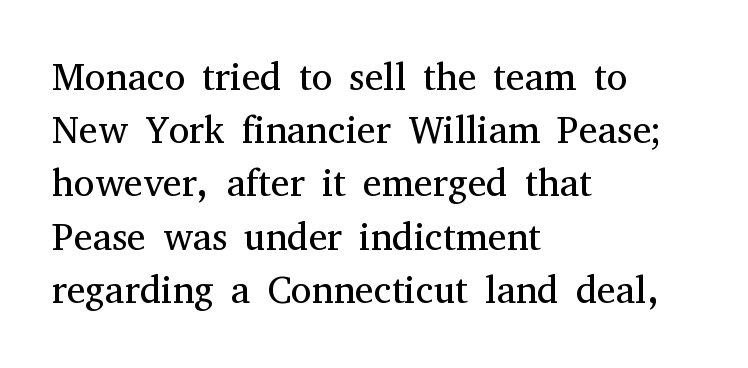
Q: Is the text bold? A: No.
Q: Is the text italic (slanted)? A: No, it is upright.
Q: Is the typeface a serif or a sans-serif typeface? A: Serif.
Q: Is the text underlined? A: No.
Q: How is the paragraph aligned? A: Left-aligned.
Q: Is the spacing between letters normal or unusually wide? A: Normal.
Q: Is the spacing between lines tight, normal or loose? A: Normal.
Q: Width (condensed, normal, or wide)? A: Normal.
Q: Stroke contrast? A: Medium.
Q: x-height? A: Medium.
Q: Monospaced? A: No.
